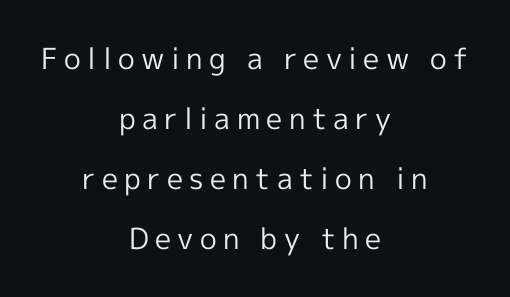
I'd call this a sans setting — the letters go barefoot. You could not count columns in this text — the font is proportionally spaced. If you folded the block vertically in half, each line would mirror itself in length. What stands out about the letter spacing? Its width — letters are far apart. The lettering stays uniformly vertical, giving the passage a roman look. The strip under each line holds only bare page.
